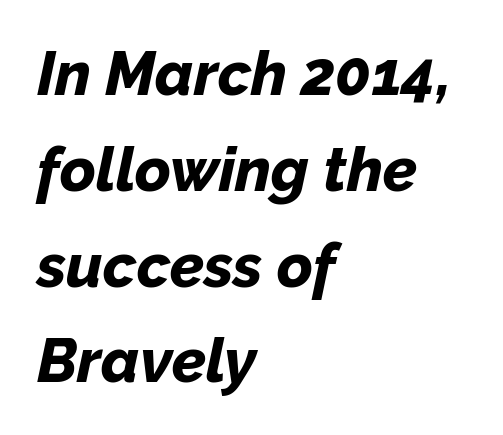
The image shows 61 px bold type, italic (leaning right); set left-aligned, normal line spacing (1.57x), normal letter spacing, not underlined; low stroke contrast and a medium x-height.
